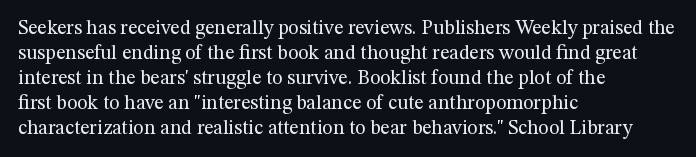
Underline: absent. These glyphs show unthickened strokes, regular width or finer. The leading is moderate, giving the passage an even texture. Upright lettering throughout.
